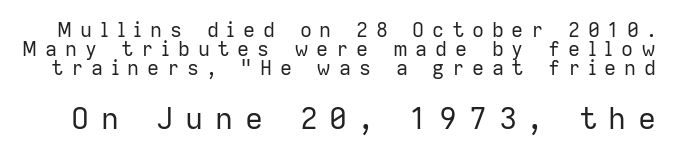
Q: Is the text bold? A: No.
Q: Is the text italic (slanted)? A: No, it is upright.
Q: Is the typeface a serif or a sans-serif typeface? A: Sans-serif.
Q: Is the text underlined? A: No.
Q: Is the spacing between letters normal or unusually wide? A: Unusually wide.
Q: Is the spacing between lines tight, normal or loose? A: Tight.
Q: Which block of text is set in a larger size, the first (top) or the second (bottom)? A: The second (bottom) one.
Q: Width (condensed, normal, or wide)? A: Normal.
Q: Stroke contrast? A: Low.
Q: x-height? A: Medium.
Q: Monospaced? A: No.
